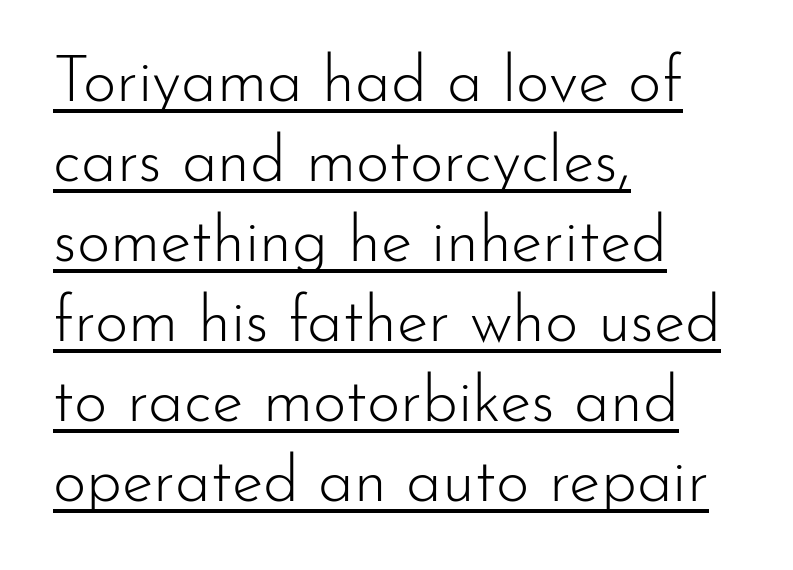
The image shows 64 px light sans-serif type, upright; set left-aligned, normal line spacing (1.25x), normal letter spacing, underlined; low stroke contrast and a small x-height.
